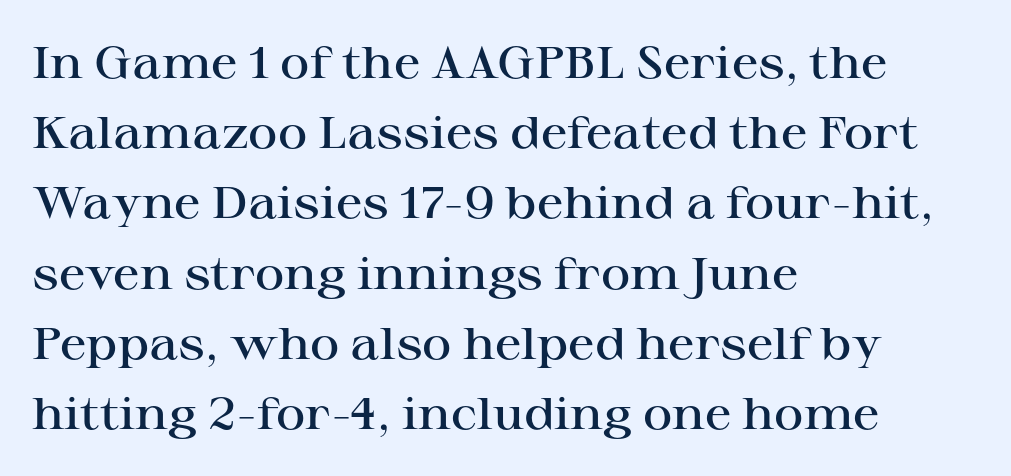
{"serif": "yes", "italic": "no", "bold": "semi", "weight": "semibold", "width": "wide", "stroke_contrast": "high", "x_height": "medium", "monospaced": "no", "underline": "no", "align": "left", "line_spacing": "normal", "line_spacing_ratio": 1.56, "letter_spacing": "normal", "letter_spacing_em": 0.0, "glyph_px": 45}
